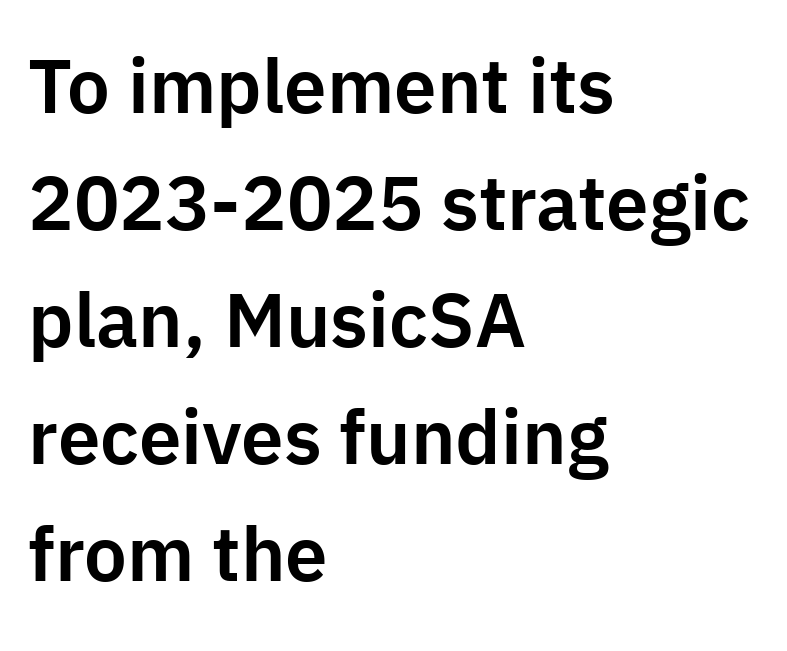
Q: Is the text italic (slanted)? A: No, it is upright.
Q: Is the typeface a serif or a sans-serif typeface? A: Sans-serif.
Q: Is the text underlined? A: No.
Q: How is the paragraph aligned? A: Left-aligned.
Q: Is the spacing between letters normal or unusually wide? A: Normal.
Q: Is the spacing between lines tight, normal or loose? A: Normal.
Q: Width (condensed, normal, or wide)? A: Normal.
Q: Stroke contrast? A: Low.
Q: x-height? A: Medium.
Q: Monospaced? A: No.
